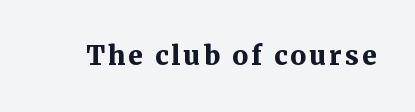
Q: Is the text bold? A: Yes.
Q: Is the text italic (slanted)? A: No, it is upright.
Q: Is the text underlined? A: No.
